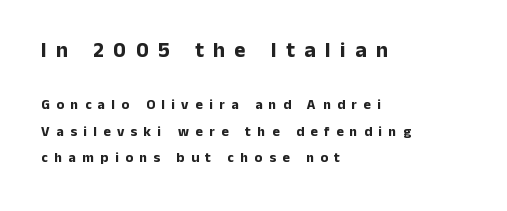
Q: Is the text bold? A: Yes.
Q: Is the text italic (slanted)? A: No, it is upright.
Q: Is the text underlined? A: No.
Q: How is the paragraph aligned? A: Left-aligned.
Q: Is the spacing between letters normal or unusually wide? A: Unusually wide.
Q: Is the spacing between lines tight, normal or loose? A: Loose.
Q: Which block of text is set in a larger size, the first (top) or the second (bottom)? A: The first (top) one.
